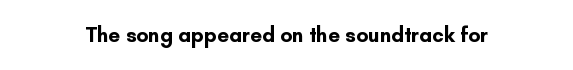
The letterforms sit shoulder to shoulder at normal distance. These lines were composed using upright roman letters. Check the space under the baseline: it is left empty. The sample has been set heavy, in full bold.
